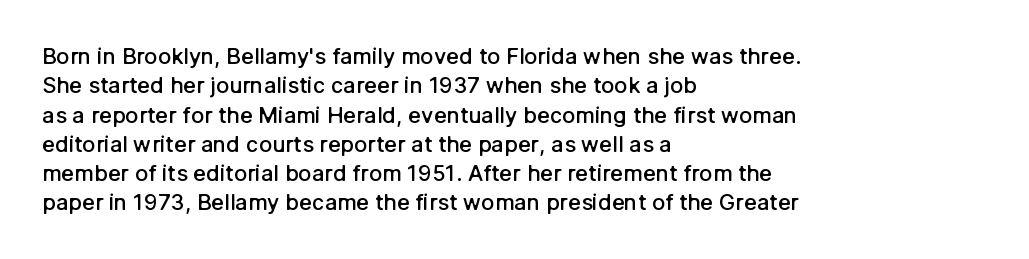
Q: Is the text bold? A: Semi-bold.
Q: Is the text italic (slanted)? A: No, it is upright.
Q: Is the text underlined? A: No.
Q: How is the paragraph aligned? A: Left-aligned.
Q: Is the spacing between letters normal or unusually wide? A: Normal.
Q: Is the spacing between lines tight, normal or loose? A: Normal.
